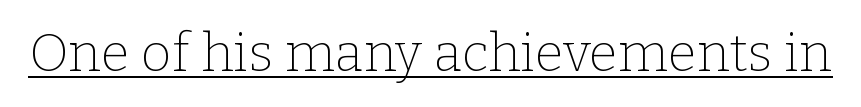
Q: Is the text bold? A: No.
Q: Is the text italic (slanted)? A: No, it is upright.
Q: Is the typeface a serif or a sans-serif typeface? A: Serif.
Q: Is the text underlined? A: Yes.
Q: Is the spacing between letters normal or unusually wide? A: Normal.
Q: Width (condensed, normal, or wide)? A: Normal.
Q: Stroke contrast? A: Low.
Q: x-height? A: Medium.
Q: Monospaced? A: No.
